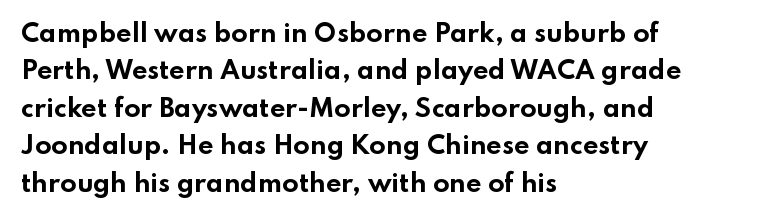
Q: Is the text bold? A: Yes.
Q: Is the text italic (slanted)? A: No, it is upright.
Q: Is the text underlined? A: No.
Q: How is the paragraph aligned? A: Left-aligned.
Q: Is the spacing between letters normal or unusually wide? A: Normal.
Q: Is the spacing between lines tight, normal or loose? A: Normal.
